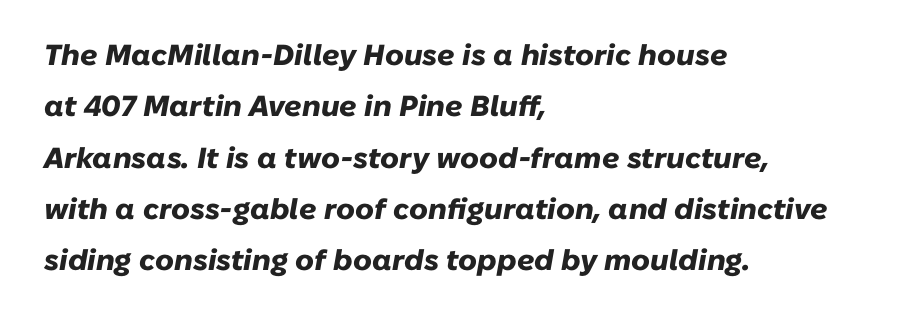
{"italic": "yes", "lean": "right", "slant_degrees": 10, "bold": "yes", "weight": "heavy", "width": "normal", "stroke_contrast": "low", "x_height": "medium", "monospaced": "no", "underline": "no", "align": "left", "line_spacing_ratio": 1.77, "letter_spacing": "normal", "letter_spacing_em": 0.0, "glyph_px": 29}
